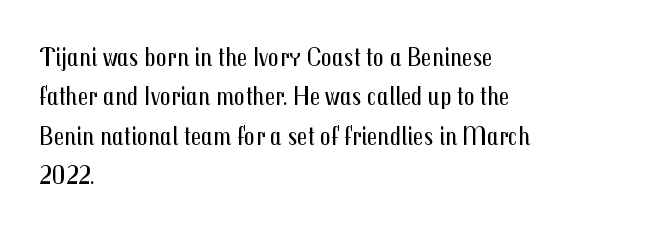
Quick note: not italic, upright. Is the stroke heavy? The answer is a plain regular-or-lighter. The setting favours the left margin, as ordinary paragraphs usually do. Has an underline been added? It has not. Tracking here is standard; glyphs follow each other at the usual distance. Line spacing here is normal.
